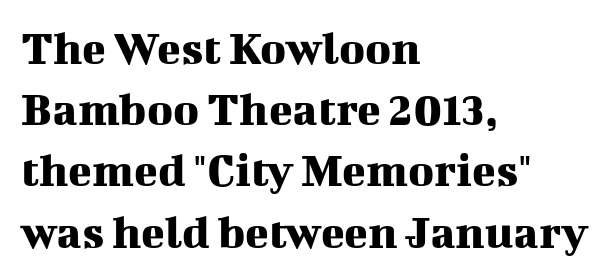
The image shows 49 px serif type, upright; set left-aligned, normal line spacing (1.25x), normal letter spacing, not underlined; medium stroke contrast and a medium x-height.
